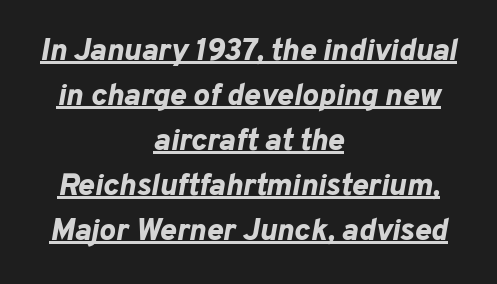
{"italic": "yes", "lean": "right", "slant_degrees": 10, "bold": "yes", "weight": "bold", "width": "normal", "stroke_contrast": "low", "x_height": "medium", "monospaced": "no", "underline": "yes", "align": "center", "line_spacing": "normal", "line_spacing_ratio": 1.45, "letter_spacing": "normal", "letter_spacing_em": 0.0, "glyph_px": 31}
